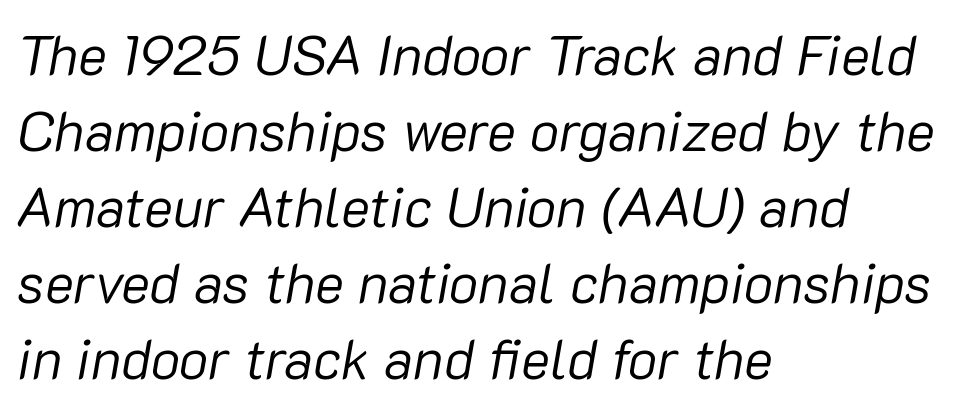
Q: Is the text bold? A: No.
Q: Is the text italic (slanted)? A: Yes, it leans right by about 10 degrees.
Q: Is the text underlined? A: No.
Q: How is the paragraph aligned? A: Left-aligned.
Q: Is the spacing between letters normal or unusually wide? A: Normal.
Q: Is the spacing between lines tight, normal or loose? A: Normal.
Q: Width (condensed, normal, or wide)? A: Normal.
Q: Stroke contrast? A: Low.
Q: x-height? A: Medium.
Q: Monospaced? A: No.
